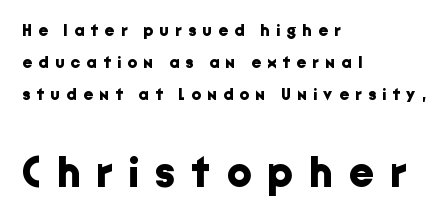
{"serif": "no", "italic": "no", "bold": "yes", "weight": "bold", "width": "normal", "stroke_contrast": "low", "x_height": "medium", "monospaced": "no", "underline": "no", "align": "left", "line_spacing_ratio": 1.88, "letter_spacing": "wide", "letter_spacing_em": 0.38, "larger_block": "second", "size_ratio": 2.53, "glyph_px": 43}
